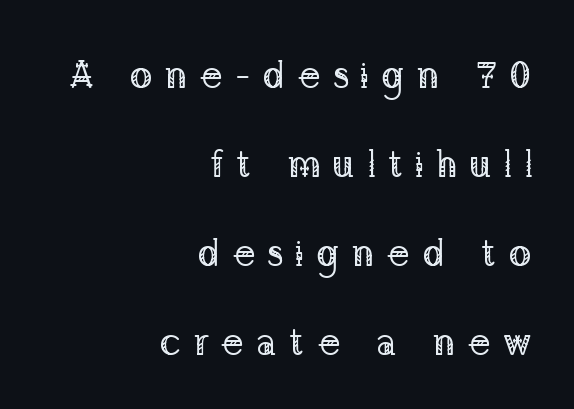
{"serif": "yes", "italic": "no", "bold": "no", "weight": "regular", "width": "normal", "stroke_contrast": "low", "x_height": "medium", "monospaced": "no", "underline": "no", "align": "right", "line_spacing": "loose", "line_spacing_ratio": 2.34, "letter_spacing": "wide", "letter_spacing_em": 0.31, "glyph_px": 38}
